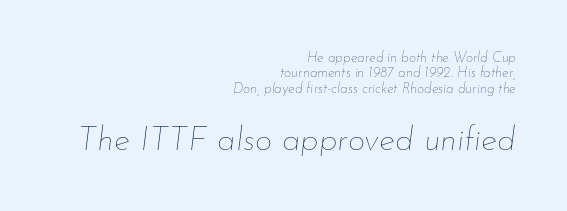
Think of a printed novel: that variable character pitch is what you see here. Between one letter and the next there's only the usual sliver of space. Vertical spacing — tight. The strip under each line holds only bare page. Tall strokes in this sample are angled rather than plumb. The lower block of text is set noticeably larger than the block above it.
